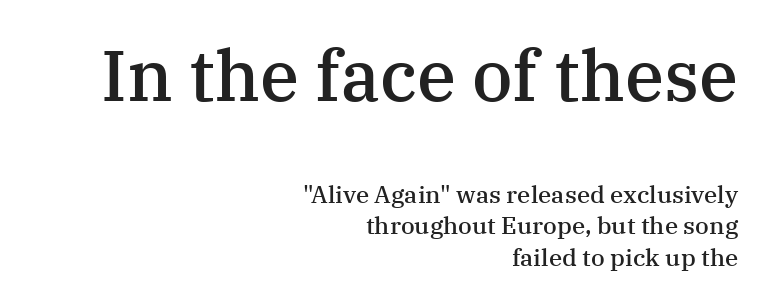
Q: Is the text bold? A: Semi-bold.
Q: Is the text italic (slanted)? A: No, it is upright.
Q: Is the typeface a serif or a sans-serif typeface? A: Serif.
Q: Is the text underlined? A: No.
Q: How is the paragraph aligned? A: Right-aligned.
Q: Is the spacing between letters normal or unusually wide? A: Normal.
Q: Is the spacing between lines tight, normal or loose? A: Normal.
Q: Which block of text is set in a larger size, the first (top) or the second (bottom)? A: The first (top) one.
Q: Width (condensed, normal, or wide)? A: Normal.
Q: Stroke contrast? A: Medium.
Q: x-height? A: Medium.
Q: Monospaced? A: No.
